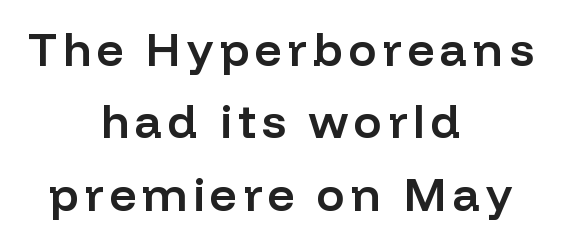
Does the type have serifs? No, each stem ends abruptly. Posture: upright roman. Unmarked baselines from the first word to the last. Compared with a flush-left layout, this one balances lines on the center instead.
